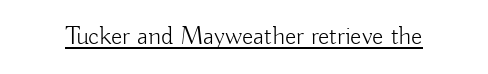
Q: Is the text bold? A: No.
Q: Is the text italic (slanted)? A: No, it is upright.
Q: Is the text underlined? A: Yes.
Q: Is the spacing between letters normal or unusually wide? A: Normal.
